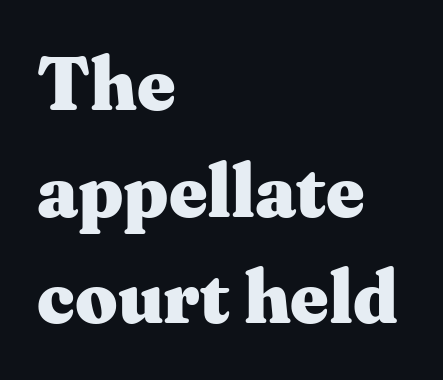
The image shows 74 px heavy, wide serif type, upright; set left-aligned, normal line spacing (1.44x), normal letter spacing, not underlined; medium stroke contrast and a medium x-height.
